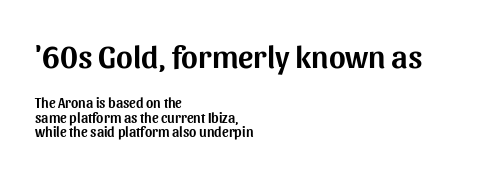
Cramped leading. The initial chunk of copy outweighs the following chunk in type size. If you drew a ruler down the left edge, every line would touch it. Words float on clear page, feet unadorned.
